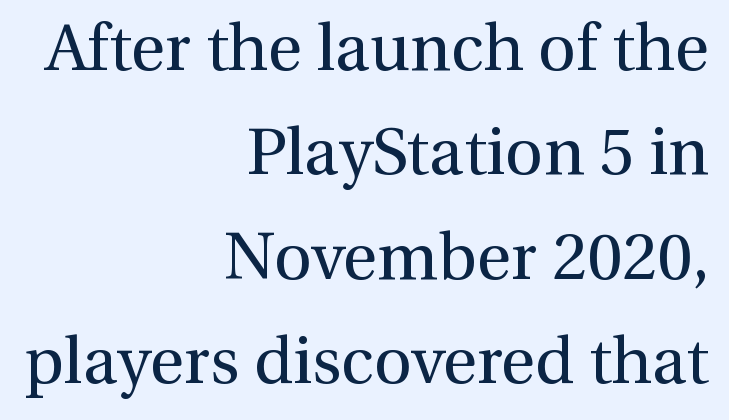
{"serif": "yes", "italic": "no", "bold": "no", "weight": "regular", "width": "normal", "stroke_contrast": "medium", "x_height": "medium", "monospaced": "no", "underline": "no", "align": "right", "line_spacing": "normal", "line_spacing_ratio": 1.58, "letter_spacing": "normal", "letter_spacing_em": 0.0, "glyph_px": 66}
